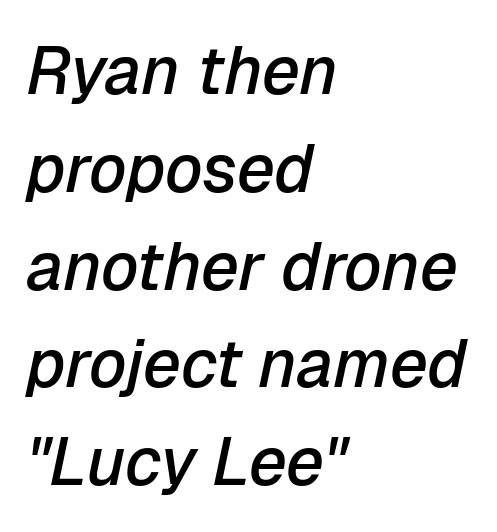
Horizontally, the lines are justified to the leading edge only. Honestly, there is no underline to notice here at all. The passage shown has conventional tracking throughout. Note the varied advance widths — an 'i' is clearly narrower than an 'm'. Heft: intermediate — a semibold. Reading down the column, the eye jumps a familiar distance to each next line.
